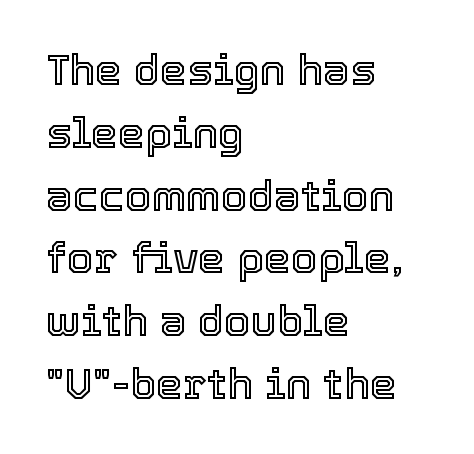
These lines are rendered in a variable-pitch font. Lines of text with bare space underneath. This sample keeps an unexceptional amount of space between lines. Short note: letters normally spaced.
